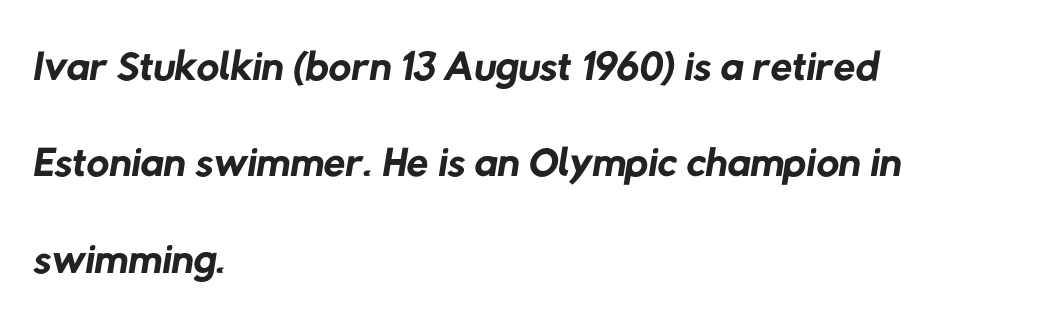
The image shows 63 px regular-weight sans-serif type; set left-aligned, normal line spacing (1.53x), normal letter spacing, not underlined; low stroke contrast and a medium x-height.
